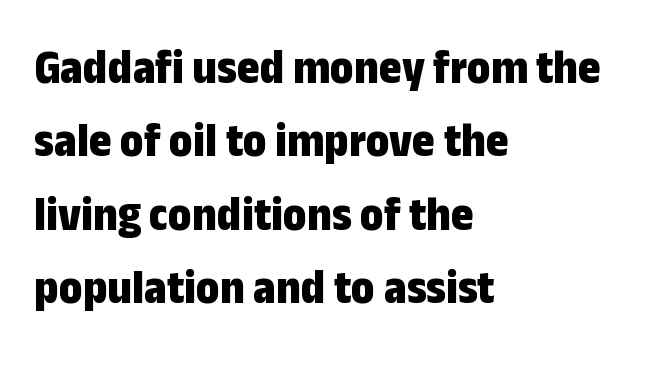
Q: Is the text bold? A: Yes.
Q: Is the text italic (slanted)? A: No, it is upright.
Q: Is the typeface a serif or a sans-serif typeface? A: Sans-serif.
Q: Is the text underlined? A: No.
Q: How is the paragraph aligned? A: Left-aligned.
Q: Is the spacing between letters normal or unusually wide? A: Normal.
Q: Is the spacing between lines tight, normal or loose? A: Normal.
Q: Width (condensed, normal, or wide)? A: Condensed.
Q: Stroke contrast? A: Low.
Q: x-height? A: Medium.
Q: Monospaced? A: No.
